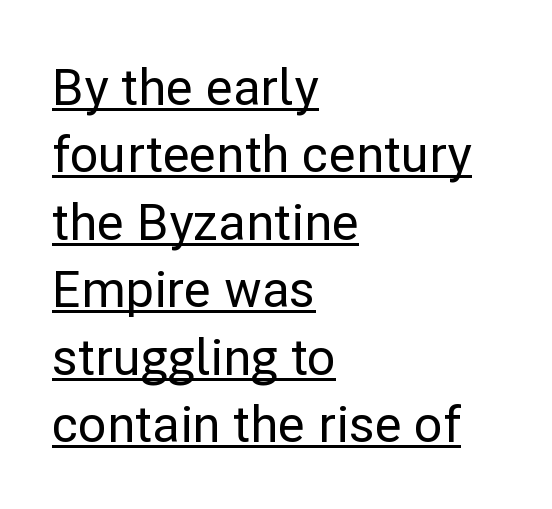
Unlike a traditional serif, this face leaves its strokes unadorned. The rendering uses natural spacing where letterforms have individual widths. The tracking reads as untouched default to a designer's eye. The lines are quadded left. One glance says typical: line gaps are just what's usual.
